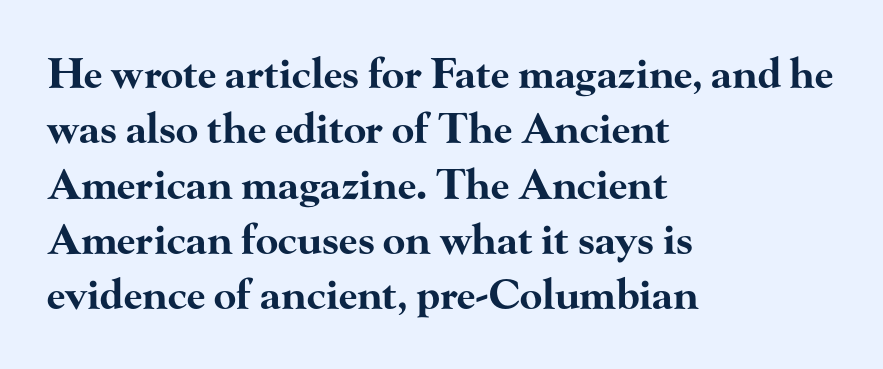
The image shows 41 px bold, wide serif type, upright; set left-aligned, normal line spacing (1.35x), normal letter spacing, not underlined; high stroke contrast and a small x-height.
